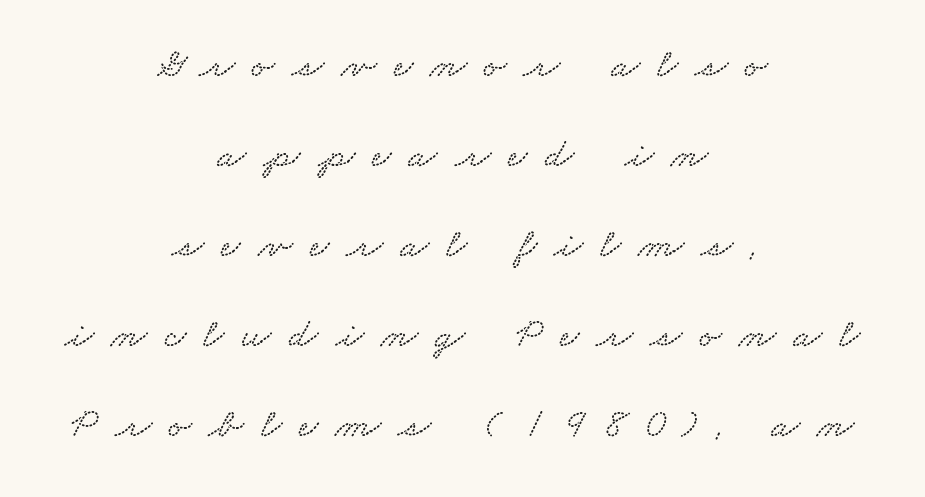
{"width": "wide", "stroke_contrast": "low", "x_height": "small", "monospaced": "no", "underline": "no", "align": "center", "line_spacing": "loose", "line_spacing_ratio": 2.14, "letter_spacing": "wide", "letter_spacing_em": 0.41, "glyph_px": 42}
